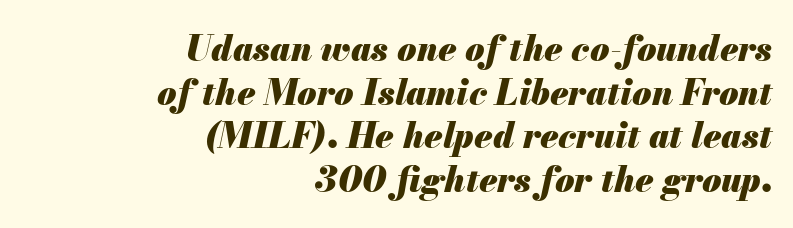
Compared with a flush-left layout, this one pins lines to the opposite, right side. Do the characters align in a grid? No, the font is proportional. Horizontal bands of white between lines are of average thickness. Compared with an ordinary text face, these strokes are far heavier — a full bold. Beneath every word, the page is bare.
